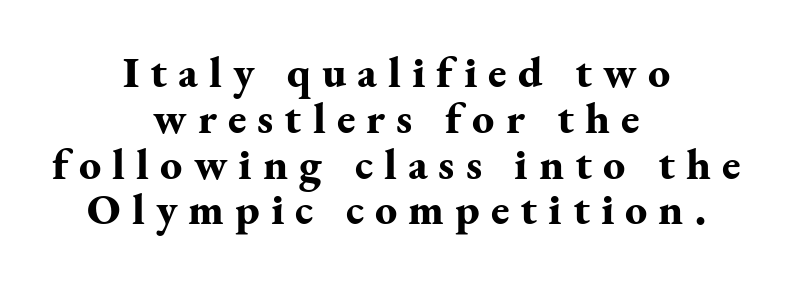
The image shows 44 px bold serif type, upright; set centered, tight line spacing (1.04x), unusually wide letter spacing (+0.25 em), not underlined; medium stroke contrast and a small x-height.
